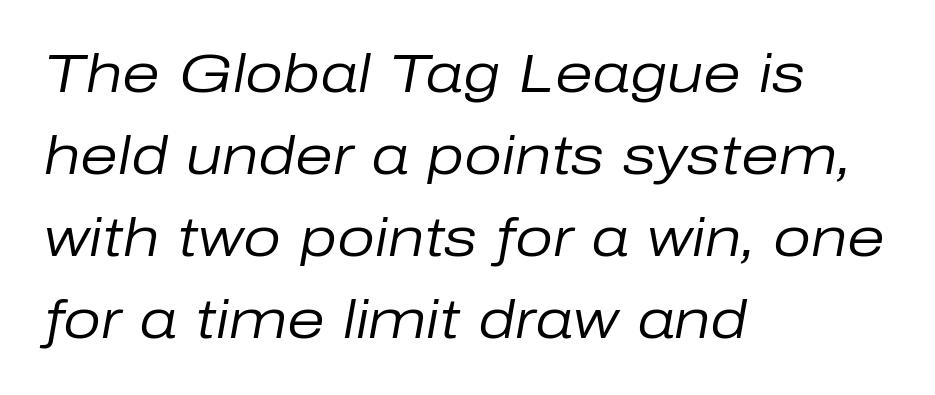
{"italic": "yes", "lean": "right", "slant_degrees": 10, "bold": "no", "weight": "regular", "width": "normal", "stroke_contrast": "low", "x_height": "medium", "monospaced": "no", "underline": "no", "align": "left", "line_spacing": "normal", "line_spacing_ratio": 1.52, "letter_spacing": "normal", "letter_spacing_em": 0.0, "glyph_px": 54}
